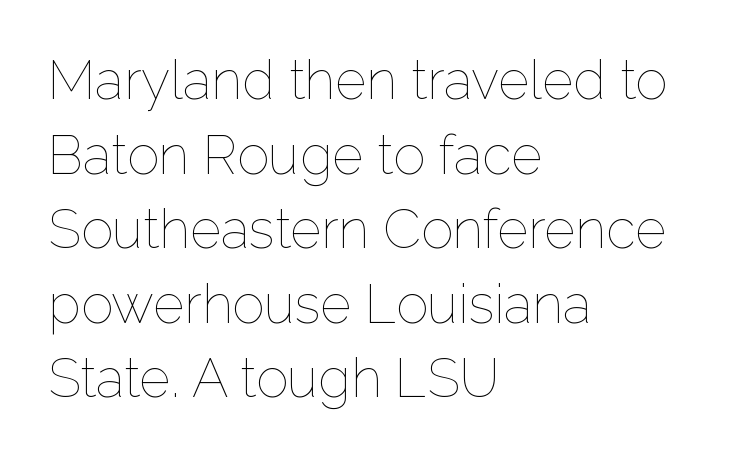
{"italic": "no", "bold": "no", "weight": "thin", "width": "normal", "stroke_contrast": "low", "x_height": "medium", "monospaced": "no", "underline": "no", "align": "left", "line_spacing": "normal", "line_spacing_ratio": 1.38, "letter_spacing": "normal", "letter_spacing_em": 0.0, "glyph_px": 54}
